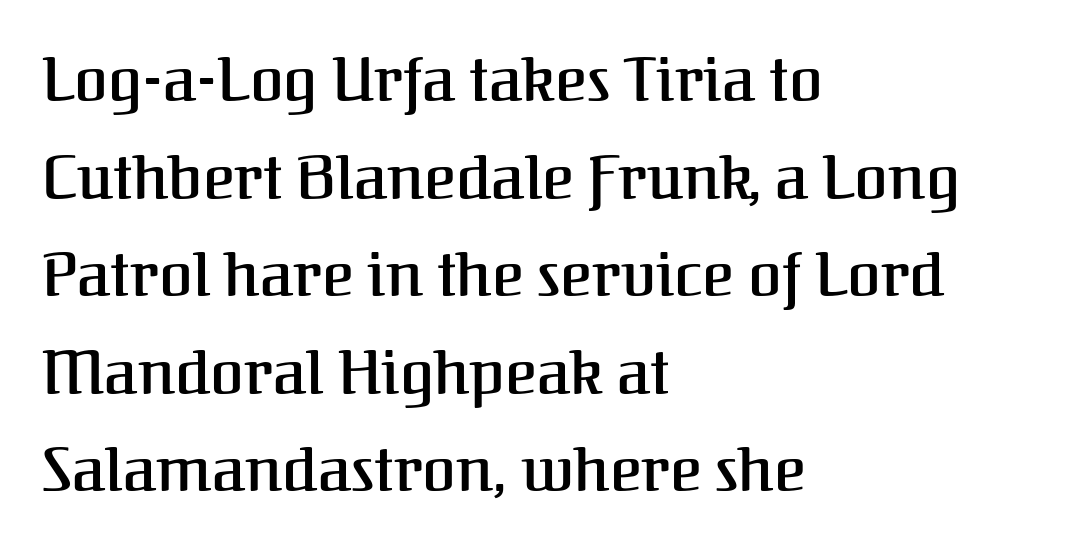
Q: Is the text italic (slanted)? A: No, it is upright.
Q: Is the typeface a serif or a sans-serif typeface? A: Serif.
Q: Is the text underlined? A: No.
Q: How is the paragraph aligned? A: Left-aligned.
Q: Is the spacing between letters normal or unusually wide? A: Normal.
Q: Is the spacing between lines tight, normal or loose? A: Normal.
Q: Width (condensed, normal, or wide)? A: Normal.
Q: Stroke contrast? A: Medium.
Q: x-height? A: Medium.
Q: Monospaced? A: No.
